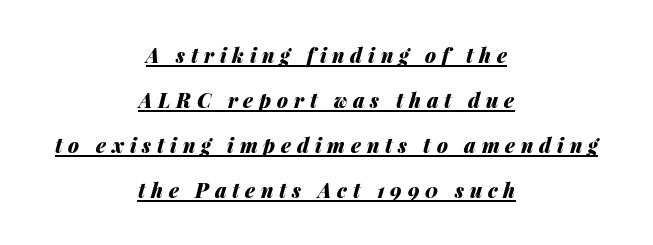
{"italic": "yes", "lean": "right", "slant_degrees": 14, "bold": "yes", "underline": "yes", "align": "center", "line_spacing": "loose", "line_spacing_ratio": 2.25, "letter_spacing": "wide", "letter_spacing_em": 0.29, "glyph_px": 20}
